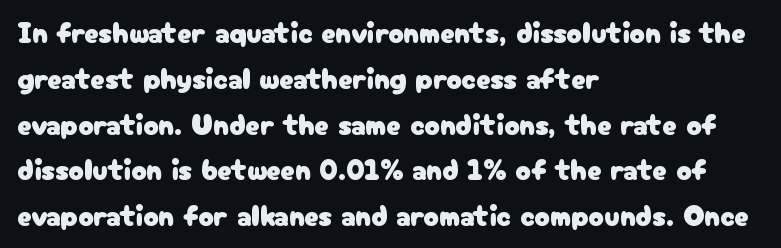
{"serif": "no", "italic": "no", "width": "normal", "stroke_contrast": "low", "x_height": "medium", "monospaced": "no", "underline": "no", "align": "left", "line_spacing": "normal", "line_spacing_ratio": 1.58, "letter_spacing": "normal", "letter_spacing_em": 0.0, "glyph_px": 29}
